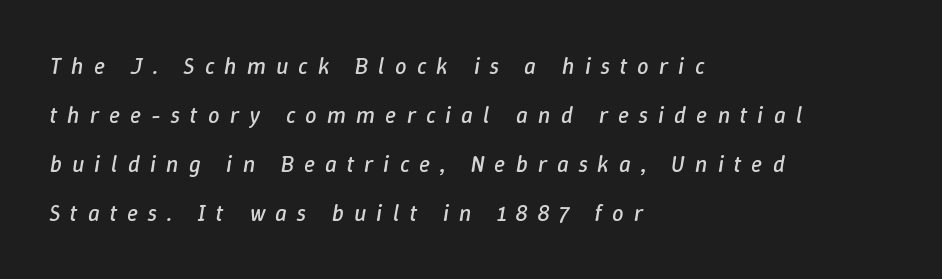
Q: Is the text bold? A: No.
Q: Is the text italic (slanted)? A: Yes, it leans right by about 9 degrees.
Q: Is the text underlined? A: No.
Q: How is the paragraph aligned? A: Left-aligned.
Q: Is the spacing between letters normal or unusually wide? A: Unusually wide.
Q: Is the spacing between lines tight, normal or loose? A: Loose.
